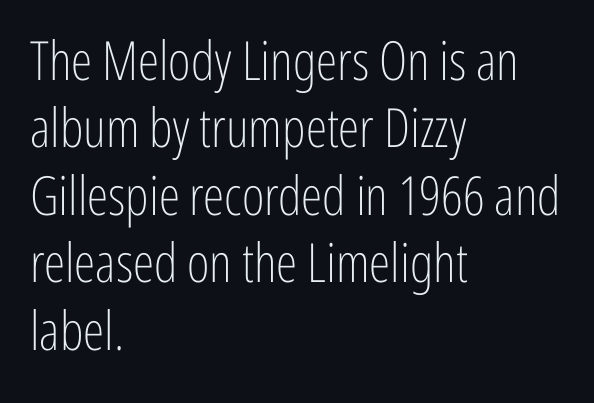
Typographically, this falls in the sans-serif category. Standard letterfit; no display-style spreading of the glyphs. The cut favours lightness, reaching ordinary text weight at its darkest. Casual observation: everything's shoved over to the left. Unlike italic type, these characters show no tilt at all. The specimen omits any rule beneath the text block's lines.
